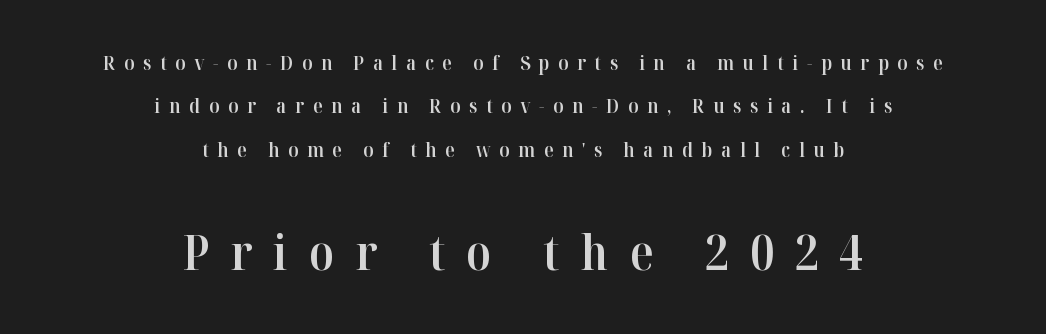
The passage shown is not underscored anywhere. In terms of letterspacing, this is a distinctly airy, spread setting. The typography opts for an upright posture over an oblique one. Reading down the column, the eye jumps a long way to each next line.
